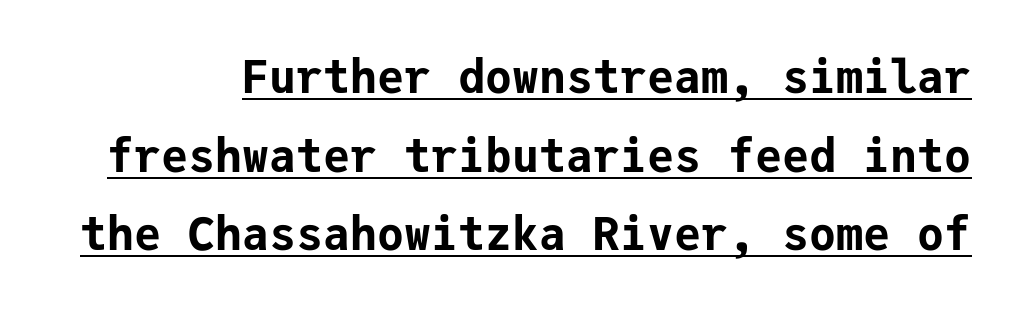
Q: Is the text bold? A: Yes.
Q: Is the text italic (slanted)? A: No, it is upright.
Q: Is the typeface a serif or a sans-serif typeface? A: Sans-serif.
Q: Is the text underlined? A: Yes.
Q: Is the spacing between letters normal or unusually wide? A: Normal.
Q: Width (condensed, normal, or wide)? A: Normal.
Q: Stroke contrast? A: Low.
Q: x-height? A: Medium.
Q: Monospaced? A: Yes.
